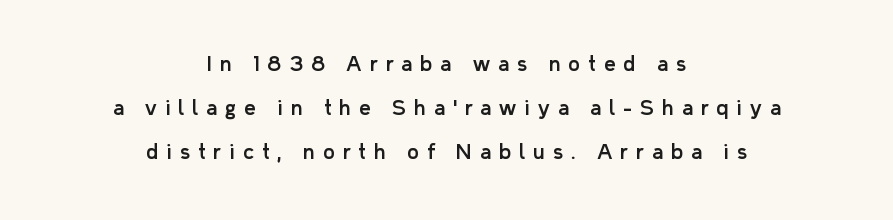
Q: Is the text italic (slanted)? A: No, it is upright.
Q: Is the text underlined? A: No.
Q: How is the paragraph aligned? A: Centered.
Q: Is the spacing between letters normal or unusually wide? A: Unusually wide.
Q: Is the spacing between lines tight, normal or loose? A: Loose.
